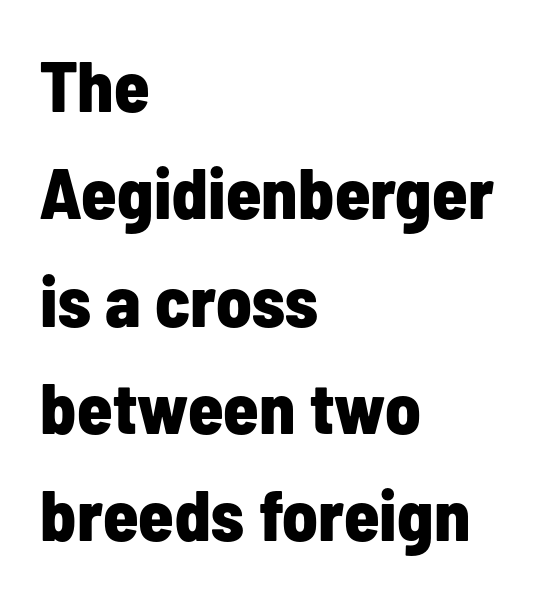
The image shows 72 px bold, condensed sans-serif type, upright; set left-aligned, normal line spacing (1.49x), normal letter spacing, not underlined; low stroke contrast and a medium x-height.
